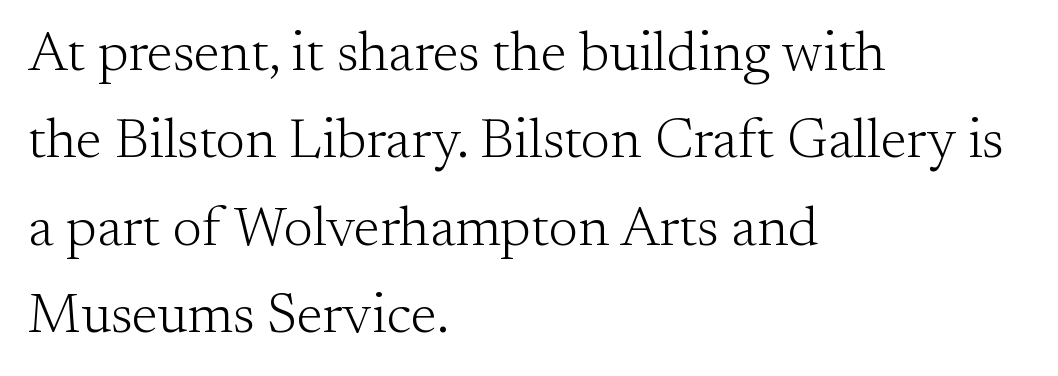
{"serif": "yes", "italic": "no", "bold": "no", "weight": "light", "width": "normal", "stroke_contrast": "medium", "x_height": "small", "monospaced": "no", "underline": "no", "align": "left", "line_spacing": "normal", "line_spacing_ratio": 1.56, "letter_spacing": "normal", "letter_spacing_em": 0.0, "glyph_px": 56}
